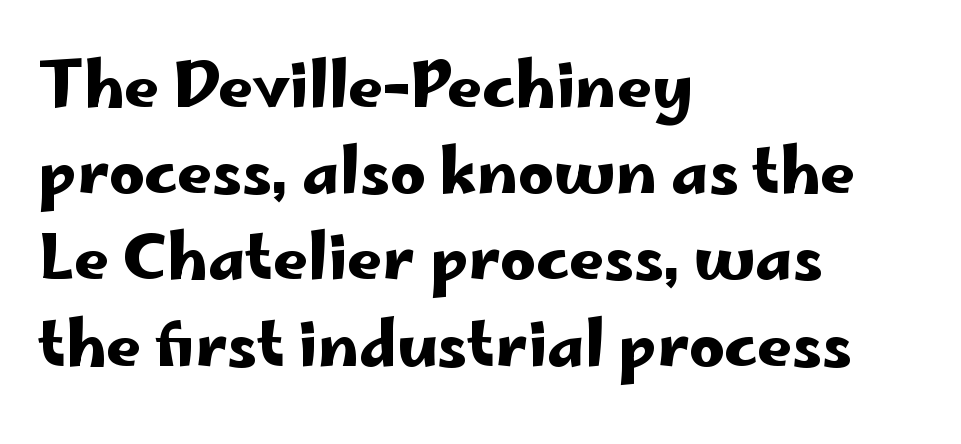
Q: Is the text italic (slanted)? A: No, it is upright.
Q: Is the typeface a serif or a sans-serif typeface? A: Sans-serif.
Q: Is the text underlined? A: No.
Q: How is the paragraph aligned? A: Left-aligned.
Q: Is the spacing between letters normal or unusually wide? A: Normal.
Q: Is the spacing between lines tight, normal or loose? A: Normal.
Q: Width (condensed, normal, or wide)? A: Wide.
Q: Stroke contrast? A: Low.
Q: x-height? A: Small.
Q: Monospaced? A: No.
